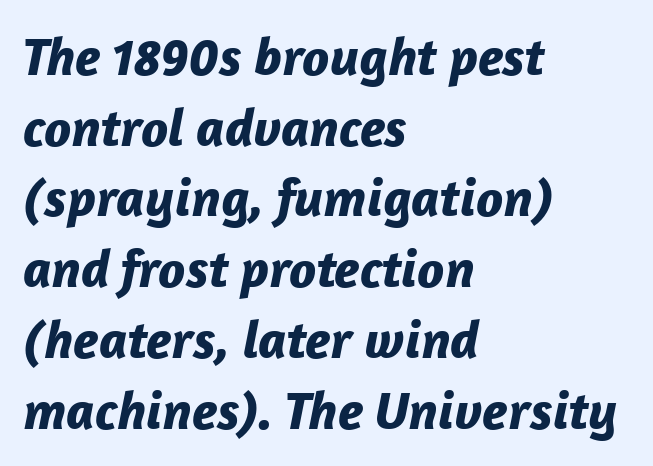
{"italic": "yes", "lean": "right", "slant_degrees": 12, "bold": "yes", "weight": "bold", "width": "normal", "stroke_contrast": "low", "x_height": "medium", "monospaced": "no", "underline": "no", "align": "left", "line_spacing": "normal", "line_spacing_ratio": 1.31, "letter_spacing": "normal", "letter_spacing_em": 0.0, "glyph_px": 54}
